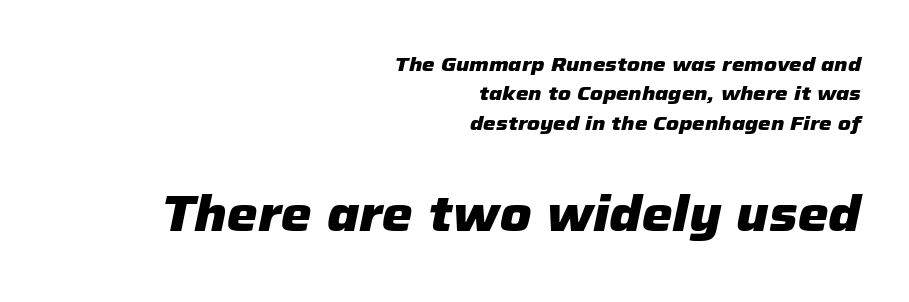
Q: Is the text bold? A: Yes.
Q: Is the text italic (slanted)? A: Yes, it leans right by about 12 degrees.
Q: Is the text underlined? A: No.
Q: How is the paragraph aligned? A: Right-aligned.
Q: Is the spacing between letters normal or unusually wide? A: Normal.
Q: Is the spacing between lines tight, normal or loose? A: Normal.
Q: Which block of text is set in a larger size, the first (top) or the second (bottom)? A: The second (bottom) one.
Q: Width (condensed, normal, or wide)? A: Normal.
Q: Stroke contrast? A: Low.
Q: x-height? A: Medium.
Q: Monospaced? A: No.
